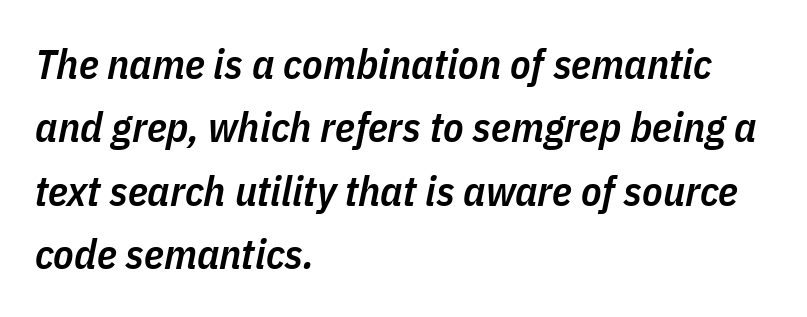
Q: Is the text bold? A: Semi-bold.
Q: Is the text italic (slanted)? A: Yes, it leans right by about 11 degrees.
Q: Is the text underlined? A: No.
Q: How is the paragraph aligned? A: Left-aligned.
Q: Is the spacing between letters normal or unusually wide? A: Normal.
Q: Is the spacing between lines tight, normal or loose? A: Normal.
Q: Width (condensed, normal, or wide)? A: Condensed.
Q: Stroke contrast? A: Low.
Q: x-height? A: Medium.
Q: Monospaced? A: No.
